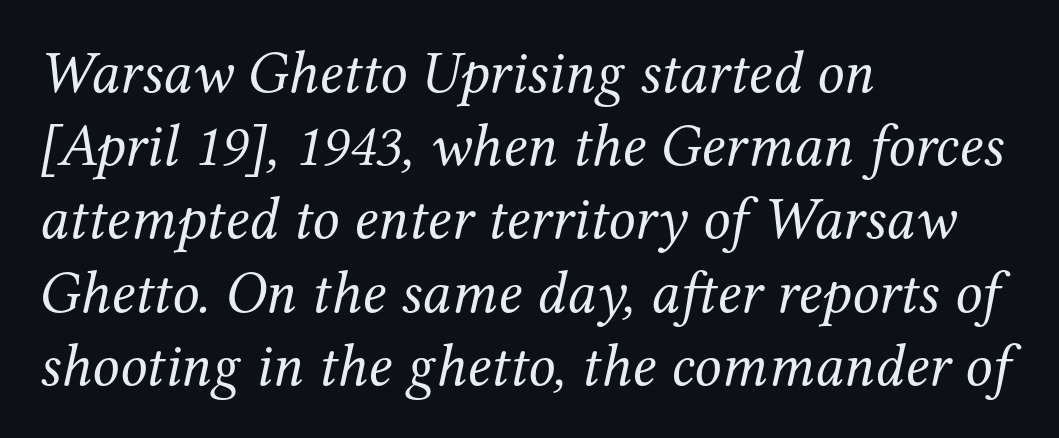
{"serif": "yes", "italic": "yes", "lean": "right", "slant_degrees": 12, "bold": "no", "weight": "regular", "width": "normal", "stroke_contrast": "medium", "x_height": "medium", "monospaced": "no", "underline": "no", "align": "left", "line_spacing_ratio": 1.22, "letter_spacing": "normal", "letter_spacing_em": 0.0, "glyph_px": 60}
